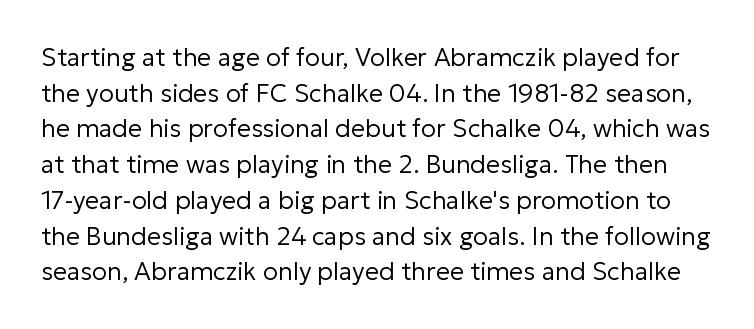
Decoration check: the copy has no underline. Each stroke keeps to a modest, everyday thickness or less. Every character sits straight up, as roman type does. Characters follow at the spacing the type designer built in.
